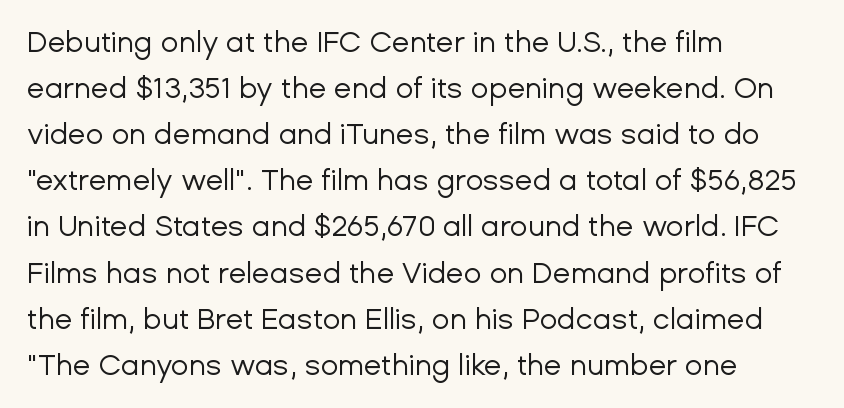
Q: Is the text bold? A: No.
Q: Is the text italic (slanted)? A: No, it is upright.
Q: Is the typeface a serif or a sans-serif typeface? A: Sans-serif.
Q: Is the text underlined? A: No.
Q: How is the paragraph aligned? A: Left-aligned.
Q: Is the spacing between letters normal or unusually wide? A: Normal.
Q: Is the spacing between lines tight, normal or loose? A: Normal.
Q: Width (condensed, normal, or wide)? A: Normal.
Q: Stroke contrast? A: Low.
Q: x-height? A: Medium.
Q: Monospaced? A: No.
